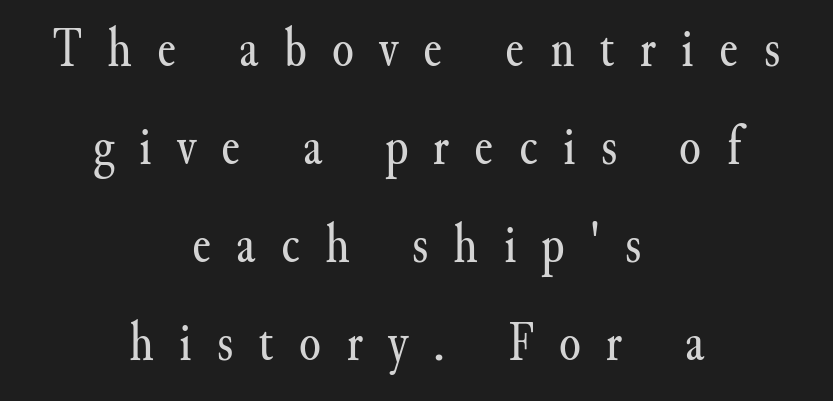
{"serif": "yes", "italic": "no", "bold": "no", "weight": "regular", "width": "normal", "stroke_contrast": "medium", "x_height": "small", "monospaced": "no", "underline": "no", "align": "center", "line_spacing_ratio": 1.75, "letter_spacing": "wide", "letter_spacing_em": 0.45, "glyph_px": 56}
